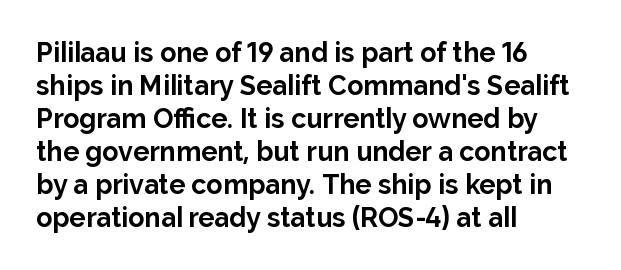
Words float on clear page, feet unadorned. Does the lettering tilt? It doesn't — this is upright. Visually the block forms a straight wall on the left and a jagged coastline on the right. These words are printed bold, with thick strokes throughout. Characters follow at the spacing the type designer built in.
